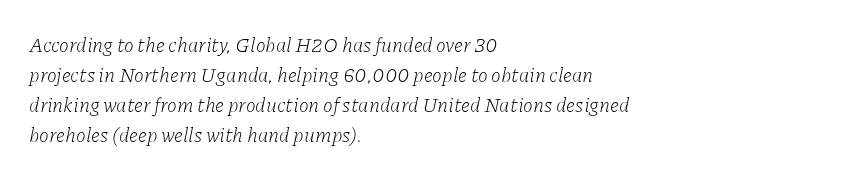
The image shows 20 px text type, italic (leaning right); set left-aligned, normal line spacing (1.5x), normal letter spacing, not underlined.
